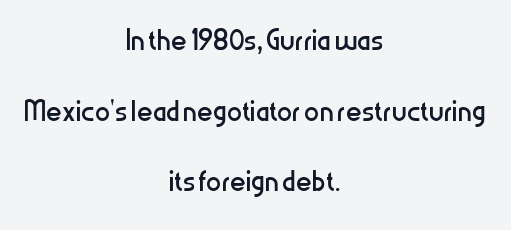
The image shows 38 px regular-weight, condensed sans-serif type, upright; set centered, line spacing 1.86x, normal letter spacing, not underlined; low stroke contrast and a medium x-height.
